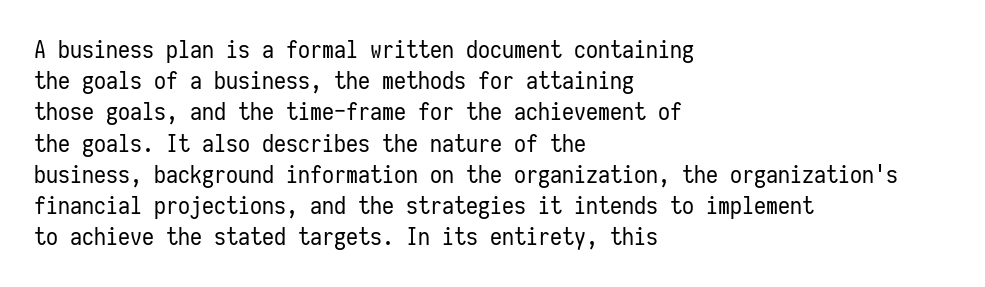
Q: Is the text bold? A: No.
Q: Is the text italic (slanted)? A: No, it is upright.
Q: Is the text underlined? A: No.
Q: How is the paragraph aligned? A: Left-aligned.
Q: Is the spacing between letters normal or unusually wide? A: Normal.
Q: Is the spacing between lines tight, normal or loose? A: Normal.
